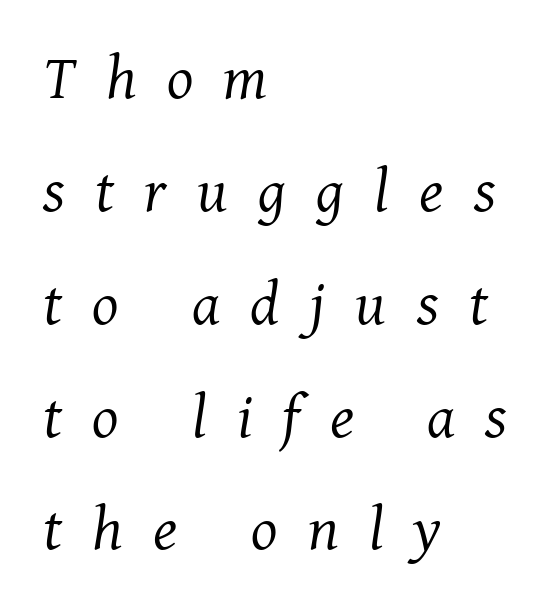
{"serif": "yes", "italic": "yes", "lean": "right", "slant_degrees": 8, "bold": "no", "weight": "regular", "width": "normal", "stroke_contrast": "medium", "x_height": "medium", "monospaced": "no", "underline": "no", "align": "left", "line_spacing_ratio": 1.82, "letter_spacing": "wide", "letter_spacing_em": 0.49, "glyph_px": 62}
